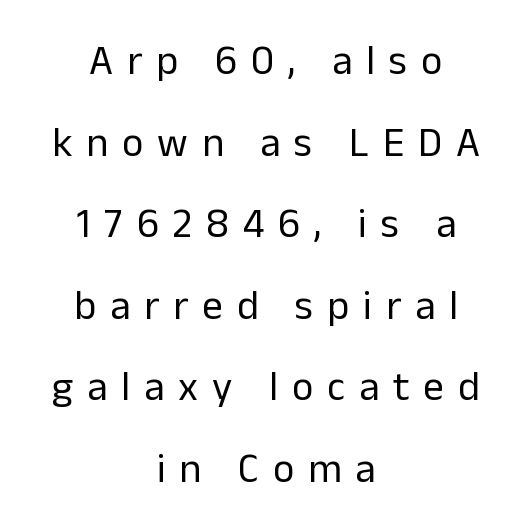
The image shows 41 px regular-weight sans-serif type, upright; set centered, loose line spacing (1.99x), unusually wide letter spacing (+0.34 em), not underlined; low stroke contrast and a medium x-height.
